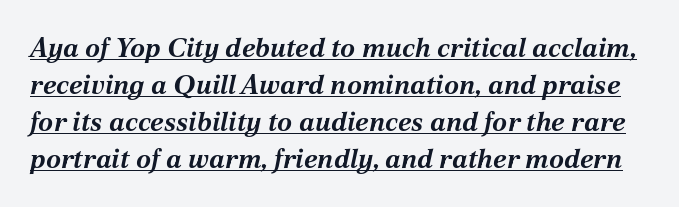
The image shows 27 px bold type, italic (leaning right); set normal line spacing (1.37x), normal letter spacing, underlined.
